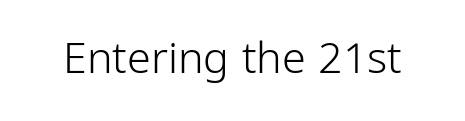
Q: Is the text bold? A: No.
Q: Is the text italic (slanted)? A: No, it is upright.
Q: Is the typeface a serif or a sans-serif typeface? A: Sans-serif.
Q: Is the text underlined? A: No.
Q: Is the spacing between letters normal or unusually wide? A: Normal.
Q: Width (condensed, normal, or wide)? A: Condensed.
Q: Stroke contrast? A: Low.
Q: x-height? A: Medium.
Q: Monospaced? A: No.
